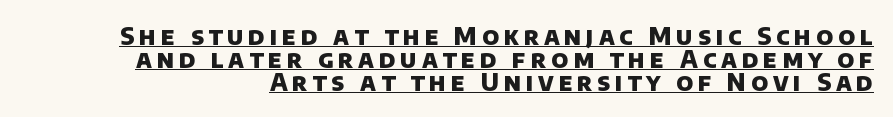
Quick note: underline on. The glyphs have the mass of a bold cut. Short note: letters widely spaced. Vertical spacing — tight.
